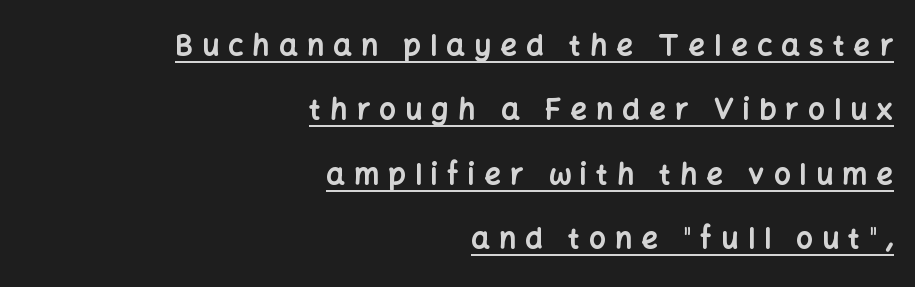
The face used here has the dense, thick strokes of a bold. You can tell it's not italic because the verticals are truly vertical. Each new line begins a long way beneath the previous one. Note the varied advance widths — an 'i' is clearly narrower than an 'm'. Layout note: lines flush right. The face used here appears with an underline applied.
